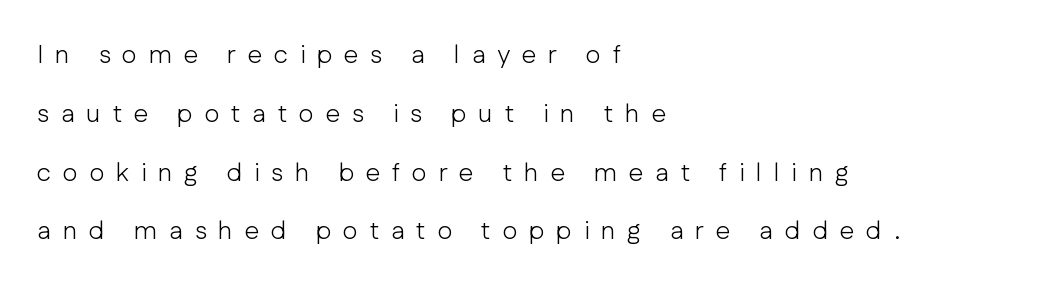
Q: Is the text bold? A: No.
Q: Is the text italic (slanted)? A: No, it is upright.
Q: Is the text underlined? A: No.
Q: How is the paragraph aligned? A: Left-aligned.
Q: Is the spacing between letters normal or unusually wide? A: Unusually wide.
Q: Is the spacing between lines tight, normal or loose? A: Loose.
